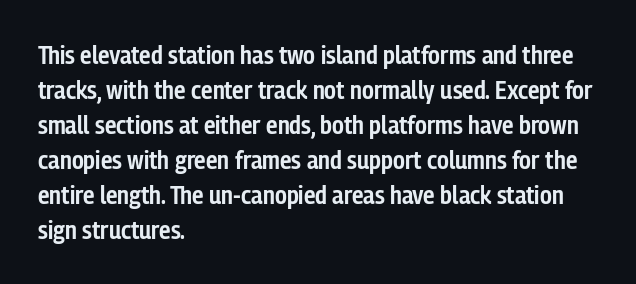
Q: Is the text bold? A: Semi-bold.
Q: Is the text italic (slanted)? A: No, it is upright.
Q: Is the text underlined? A: No.
Q: How is the paragraph aligned? A: Left-aligned.
Q: Is the spacing between letters normal or unusually wide? A: Normal.
Q: Is the spacing between lines tight, normal or loose? A: Normal.
